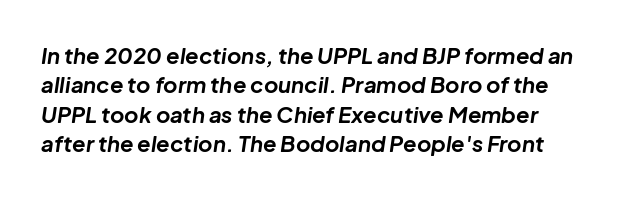
Q: Is the text bold? A: Yes.
Q: Is the text italic (slanted)? A: Yes, it leans right by about 8 degrees.
Q: Is the text underlined? A: No.
Q: Is the spacing between letters normal or unusually wide? A: Normal.
Q: Is the spacing between lines tight, normal or loose? A: Normal.
